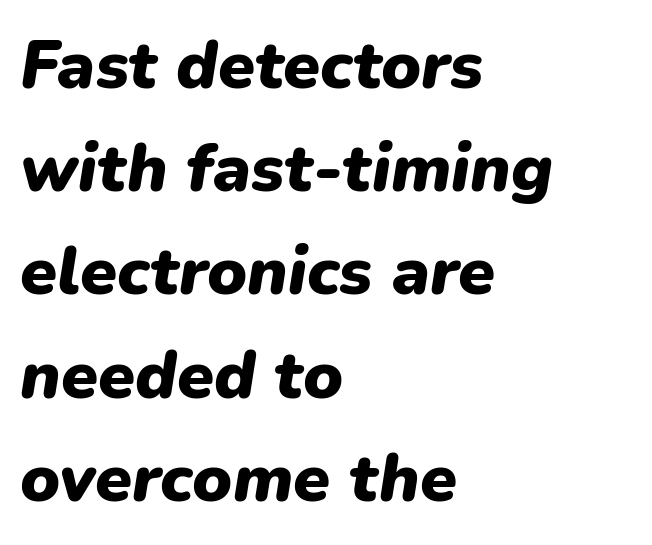
{"italic": "yes", "lean": "right", "slant_degrees": 9, "bold": "yes", "weight": "heavy", "width": "normal", "stroke_contrast": "low", "x_height": "medium", "monospaced": "no", "underline": "no", "align": "left", "line_spacing": "normal", "line_spacing_ratio": 1.54, "letter_spacing": "normal", "letter_spacing_em": 0.0, "glyph_px": 67}
